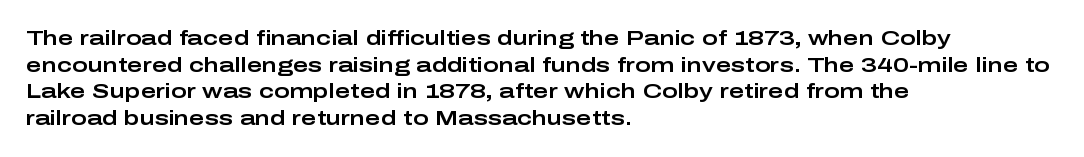
{"italic": "no", "underline": "no", "align": "left", "line_spacing": "normal", "line_spacing_ratio": 1.27, "letter_spacing": "normal", "letter_spacing_em": 0.0, "glyph_px": 21}
